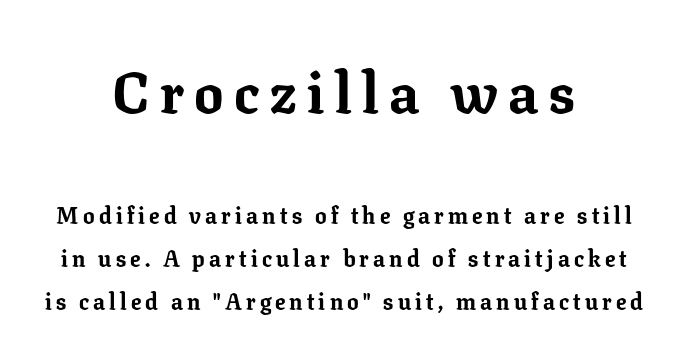
The image shows 58 px bold serif type, upright; set centered, line spacing 1.87x, not underlined; the first (top) block is 2.52x larger; low stroke contrast and a medium x-height.
